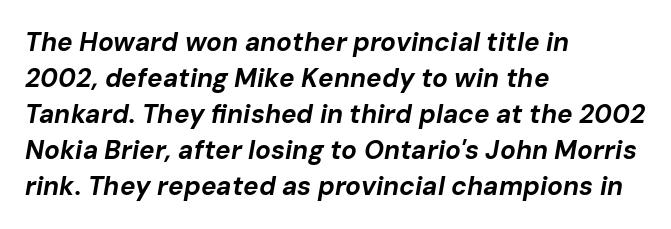
The image shows 26 px bold type, italic (leaning right); set left-aligned, normal line spacing (1.38x), normal letter spacing, not underlined.
